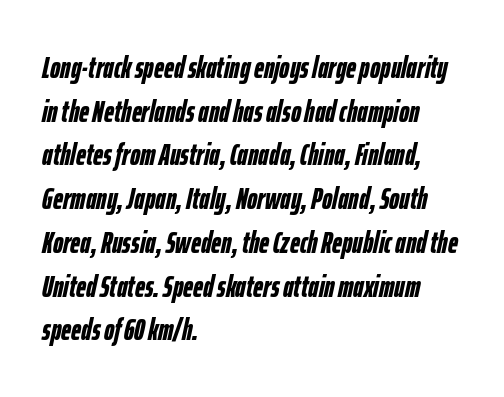
The image shows 31 px semibold, condensed type, italic (leaning right); set left-aligned, normal line spacing (1.41x), normal letter spacing, not underlined; low stroke contrast and a medium x-height.
